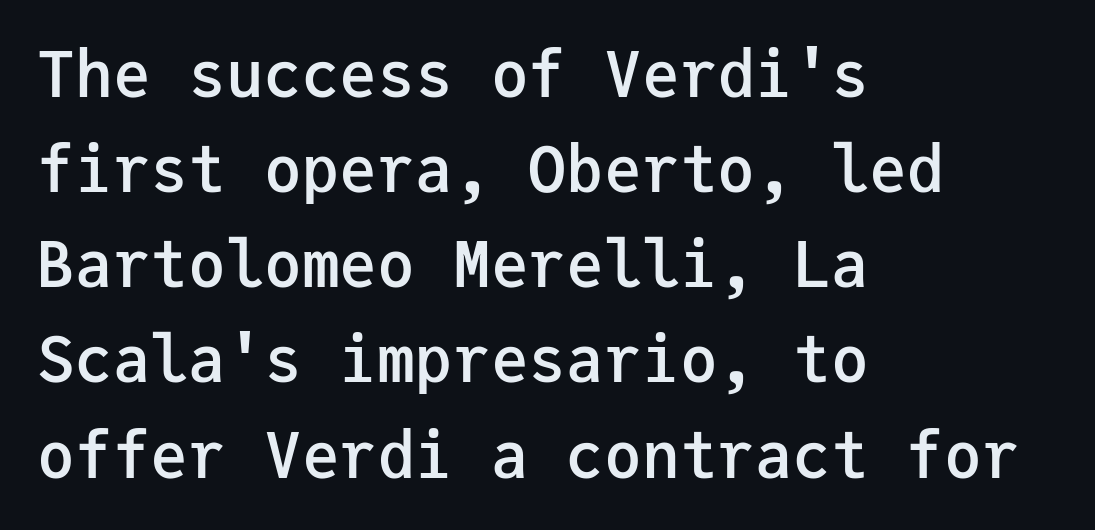
{"serif": "no", "italic": "no", "bold": "semi", "weight": "semibold", "width": "normal", "stroke_contrast": "low", "x_height": "medium", "monospaced": "yes", "underline": "no", "align": "left", "line_spacing": "normal", "line_spacing_ratio": 1.51, "letter_spacing": "normal", "letter_spacing_em": 0.0, "glyph_px": 63}
